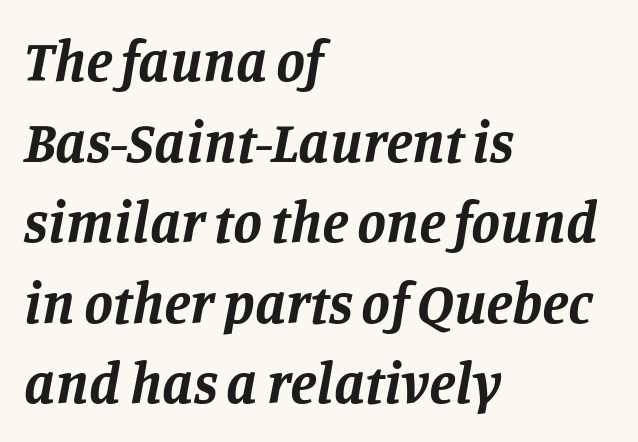
The glyphs look as if they've been sheared to an angle. What kind of face is this? One with serifs. The passage is arranged the way most books set body copy — flush left. Each glyph is drawn with heavy, bold strokes. The line-height multiplier appears to be the usual default.
